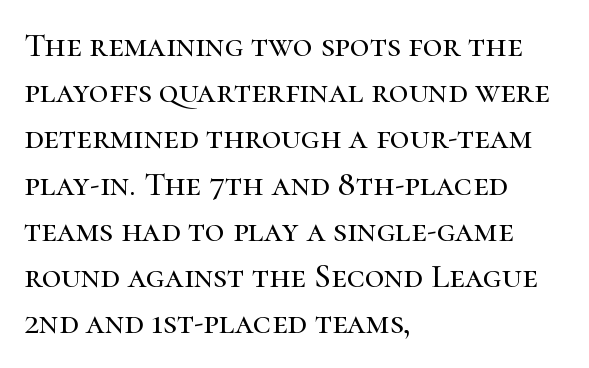
{"serif": "yes", "italic": "no", "width": "normal", "stroke_contrast": "high", "x_height": "medium", "monospaced": "no", "underline": "no", "align": "left", "line_spacing": "normal", "line_spacing_ratio": 1.36, "letter_spacing": "normal", "letter_spacing_em": 0.0, "glyph_px": 34}
